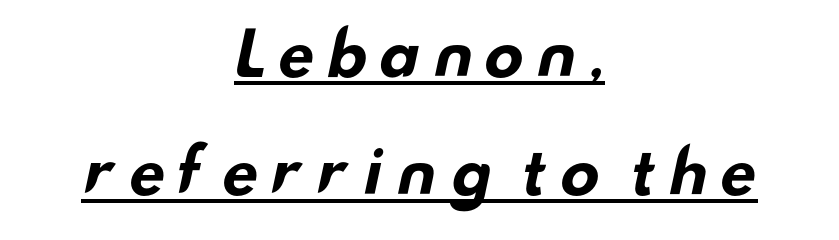
You can tell from the bare stems that sans-serif type was used. Here the designer chose a conventional face with non-uniform glyph widths. Visually the block forms a symmetrical silhouette, jagged on both flanks. The designer dialed line spacing up above the default.
